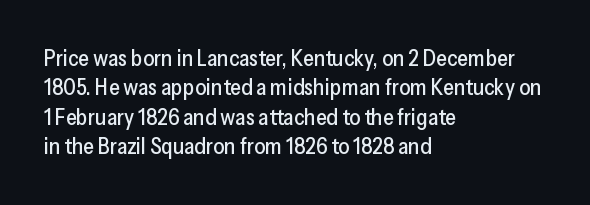
Q: Is the text italic (slanted)? A: No, it is upright.
Q: Is the text underlined? A: No.
Q: How is the paragraph aligned? A: Left-aligned.
Q: Is the spacing between letters normal or unusually wide? A: Normal.
Q: Is the spacing between lines tight, normal or loose? A: Normal.
